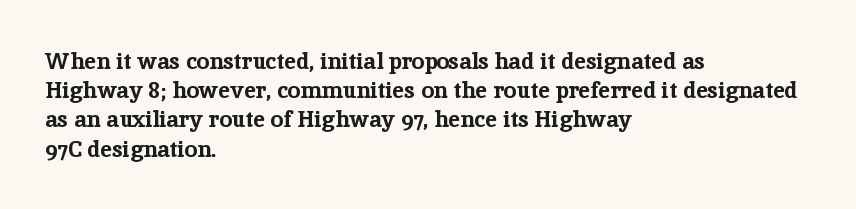
Q: Is the text bold? A: Yes.
Q: Is the text italic (slanted)? A: No, it is upright.
Q: Is the text underlined? A: No.
Q: How is the paragraph aligned? A: Left-aligned.
Q: Is the spacing between letters normal or unusually wide? A: Normal.
Q: Is the spacing between lines tight, normal or loose? A: Normal.
